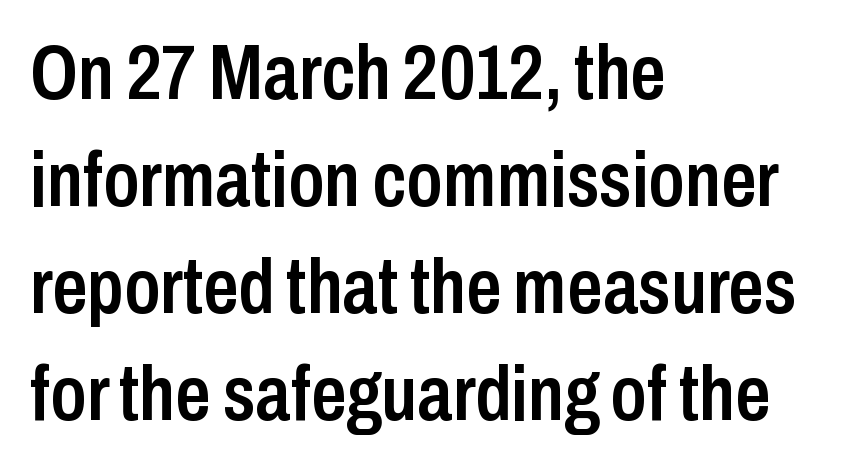
The leading is moderate, giving the passage an even texture. Check the space under the baseline: it is left empty. The specimen reads as upright at a glance. The text was rendered using a sans face with plain stroke endings.
